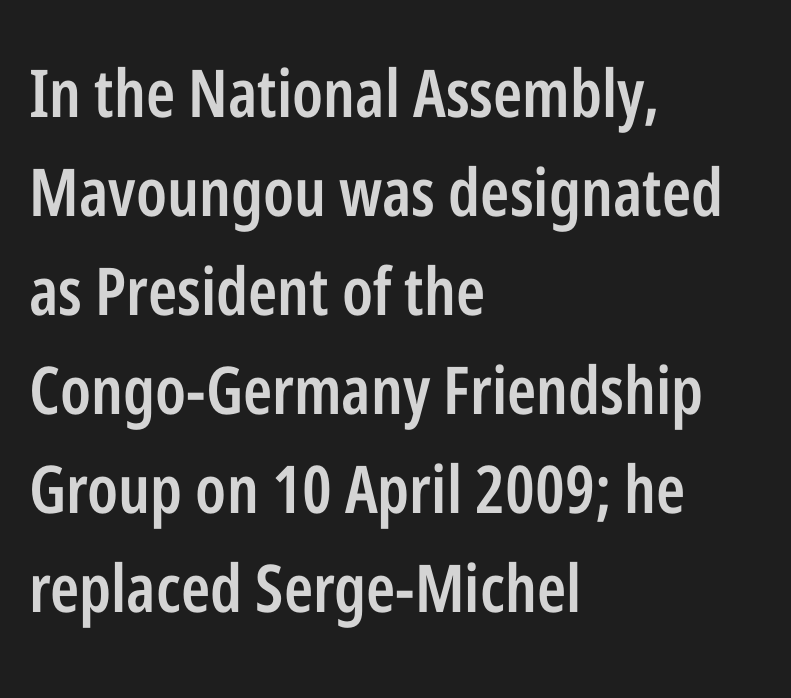
The image shows 66 px semibold, condensed sans-serif type, upright; set left-aligned, normal line spacing (1.5x), normal letter spacing, not underlined; low stroke contrast and a medium x-height.
